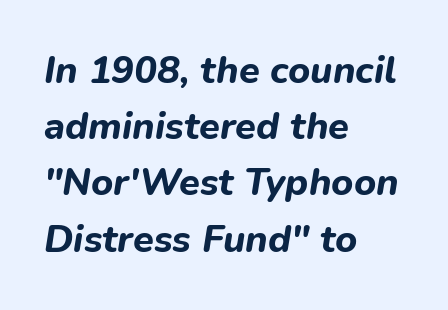
The image shows 38 px bold type, italic (leaning right); set left-aligned, normal line spacing (1.48x), normal letter spacing, not underlined; low stroke contrast and a medium x-height.
